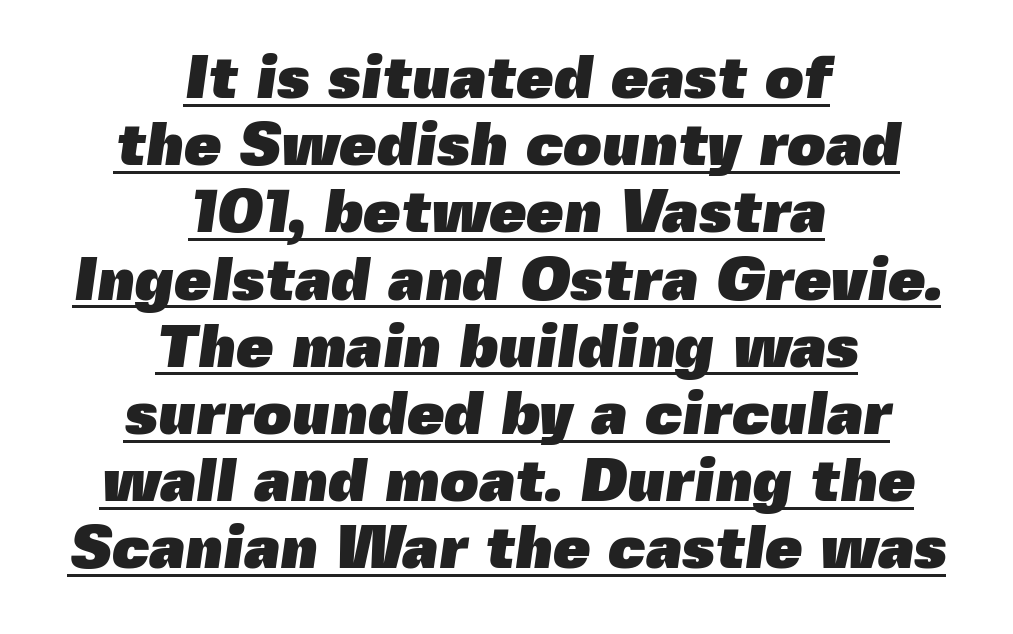
{"serif": "no", "bold": "yes", "weight": "heavy", "width": "normal", "x_height": "medium", "monospaced": "no", "underline": "yes", "align": "center", "line_spacing": "tight", "line_spacing_ratio": 1.12, "letter_spacing": "normal", "letter_spacing_em": 0.0, "glyph_px": 60}
